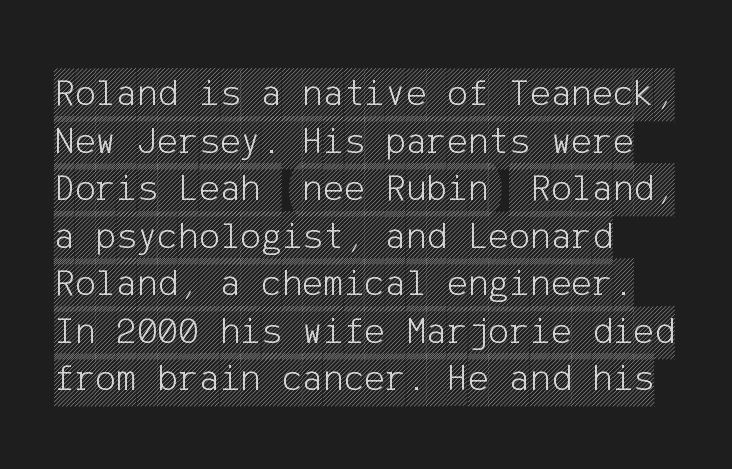
The image shows 39 px condensed type, upright; set left-aligned, line spacing 1.22x, normal letter spacing, not underlined; a large x-height.
